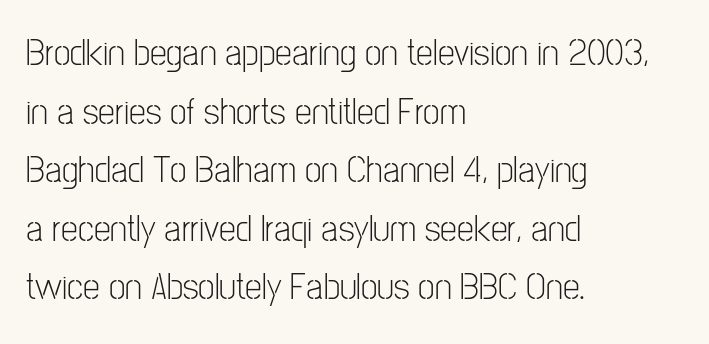
Q: Is the text bold? A: No.
Q: Is the text italic (slanted)? A: No, it is upright.
Q: Is the typeface a serif or a sans-serif typeface? A: Sans-serif.
Q: Is the text underlined? A: No.
Q: How is the paragraph aligned? A: Left-aligned.
Q: Is the spacing between letters normal or unusually wide? A: Normal.
Q: Is the spacing between lines tight, normal or loose? A: Normal.
Q: Width (condensed, normal, or wide)? A: Condensed.
Q: Stroke contrast? A: Low.
Q: x-height? A: Medium.
Q: Monospaced? A: No.
